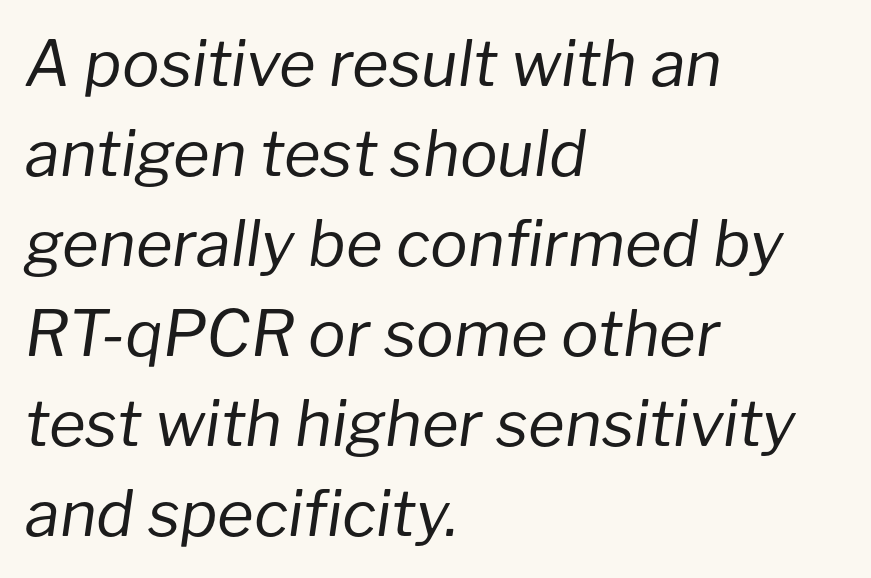
{"italic": "yes", "lean": "right", "slant_degrees": 8, "bold": "no", "weight": "regular", "width": "normal", "stroke_contrast": "low", "x_height": "medium", "monospaced": "no", "underline": "no", "align": "left", "line_spacing": "normal", "line_spacing_ratio": 1.43, "letter_spacing": "normal", "letter_spacing_em": 0.0, "glyph_px": 63}
